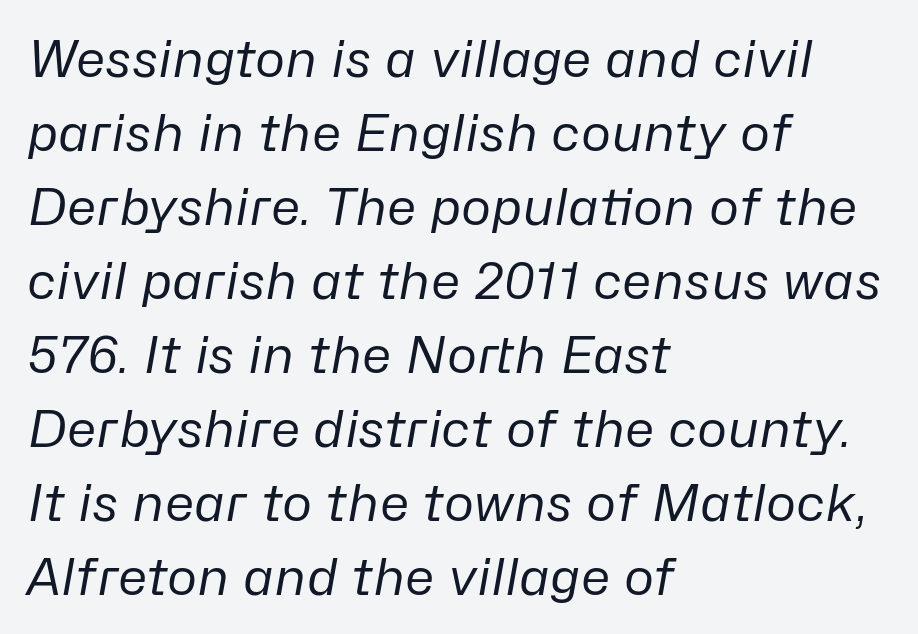
{"italic": "yes", "lean": "right", "slant_degrees": 10, "bold": "no", "weight": "regular", "width": "normal", "stroke_contrast": "low", "x_height": "medium", "monospaced": "no", "underline": "no", "align": "left", "line_spacing": "normal", "line_spacing_ratio": 1.45, "letter_spacing": "normal", "letter_spacing_em": 0.0, "glyph_px": 51}
